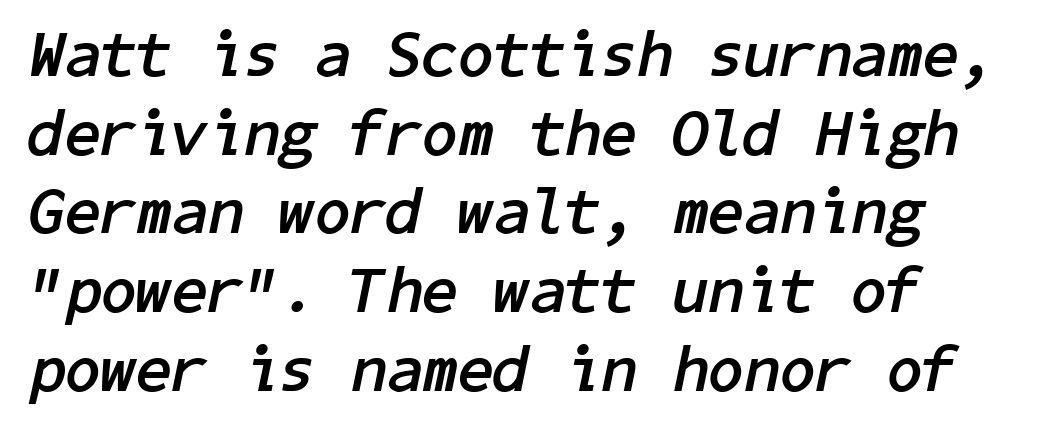
The image shows 65 px semibold type, italic (leaning right); set left-aligned, line spacing 1.21x, normal letter spacing, not underlined; low stroke contrast and a medium x-height.
